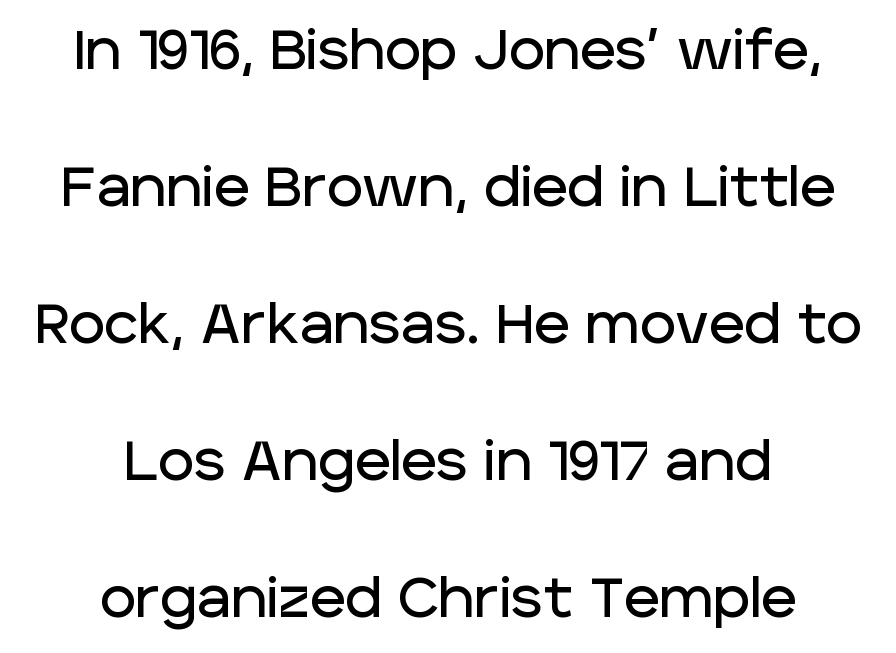
Q: Is the text italic (slanted)? A: No, it is upright.
Q: Is the typeface a serif or a sans-serif typeface? A: Sans-serif.
Q: Is the text underlined? A: No.
Q: How is the paragraph aligned? A: Centered.
Q: Is the spacing between letters normal or unusually wide? A: Normal.
Q: Is the spacing between lines tight, normal or loose? A: Loose.
Q: Width (condensed, normal, or wide)? A: Normal.
Q: Stroke contrast? A: Low.
Q: x-height? A: Large.
Q: Monospaced? A: No.
